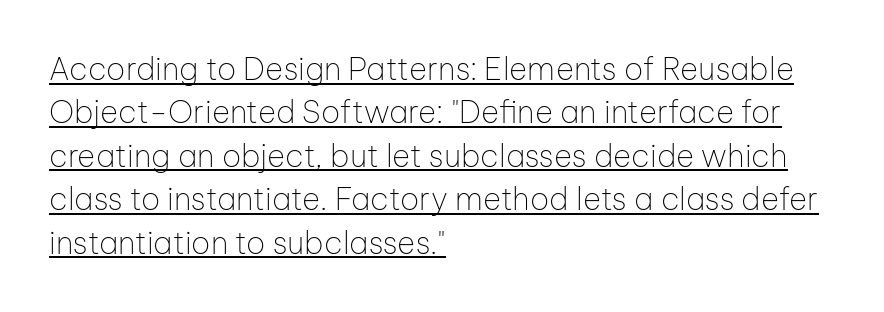
{"serif": "no", "italic": "no", "bold": "no", "weight": "thin", "width": "normal", "stroke_contrast": "low", "x_height": "medium", "monospaced": "no", "underline": "yes", "align": "left", "line_spacing": "normal", "line_spacing_ratio": 1.4, "letter_spacing": "normal", "letter_spacing_em": 0.0, "glyph_px": 31}
